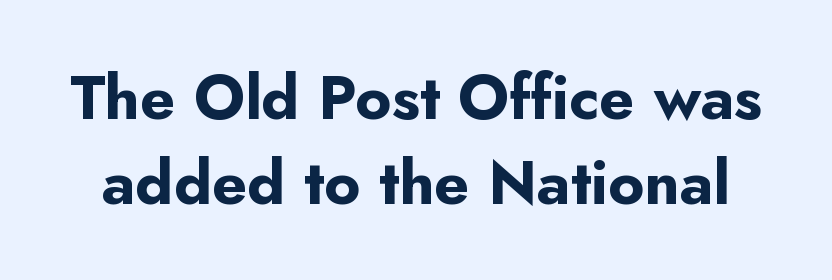
The image shows 62 px bold sans-serif type, upright; set normal line spacing (1.37x), normal letter spacing, not underlined; low stroke contrast and a small x-height.
